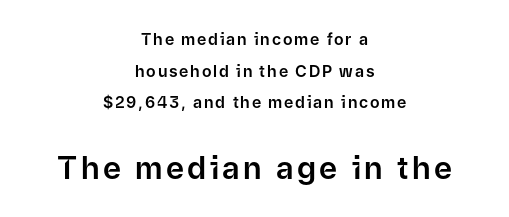
Q: Is the text italic (slanted)? A: No, it is upright.
Q: Is the typeface a serif or a sans-serif typeface? A: Sans-serif.
Q: Is the text underlined? A: No.
Q: How is the paragraph aligned? A: Centered.
Q: Is the spacing between lines tight, normal or loose? A: Loose.
Q: Which block of text is set in a larger size, the first (top) or the second (bottom)? A: The second (bottom) one.
Q: Width (condensed, normal, or wide)? A: Normal.
Q: Stroke contrast? A: Low.
Q: x-height? A: Medium.
Q: Monospaced? A: No.
